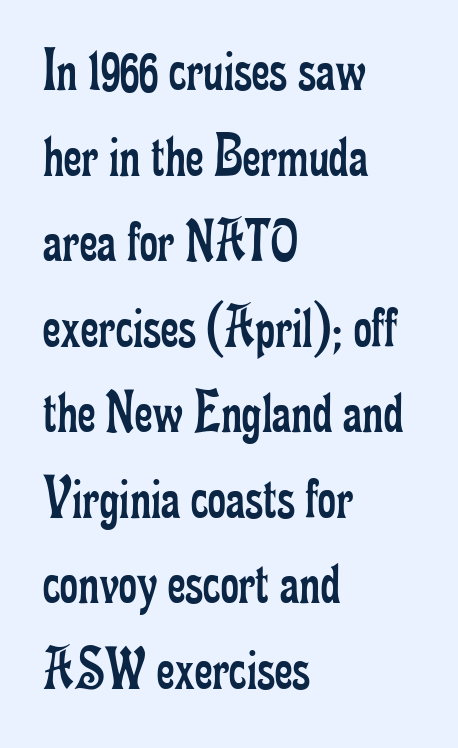
Q: Is the text bold? A: No.
Q: Is the text italic (slanted)? A: No, it is upright.
Q: Is the typeface a serif or a sans-serif typeface? A: Serif.
Q: Is the text underlined? A: No.
Q: How is the paragraph aligned? A: Left-aligned.
Q: Is the spacing between letters normal or unusually wide? A: Normal.
Q: Is the spacing between lines tight, normal or loose? A: Normal.
Q: Width (condensed, normal, or wide)? A: Condensed.
Q: Stroke contrast? A: Low.
Q: x-height? A: Small.
Q: Monospaced? A: No.
